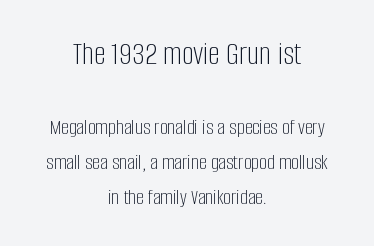
The image shows 33 px light, condensed sans-serif type, upright; set centered, normal line spacing (1.61x), normal letter spacing, not underlined; the first (top) block is 1.5x larger; low stroke contrast and a large x-height.
